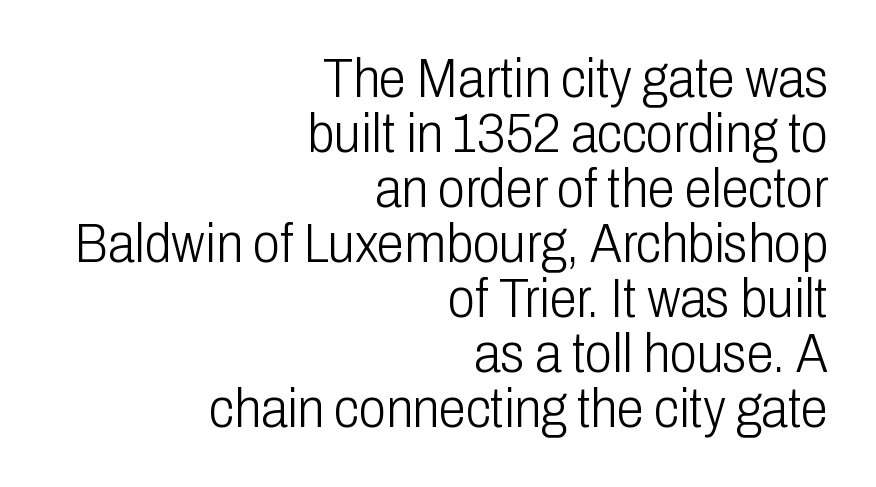
Regarding serifs, this sample does without them. Quick note: interline space is minimal. Here the designer chose a conventional face with non-uniform glyph widths. The baseline area is clear. The rendering keeps characters at their native spacing. These lines were composed using upright roman letters.
